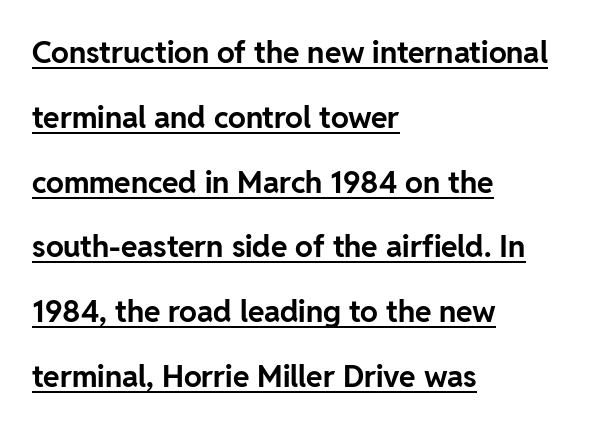
Is there an underline? Yes — a line sits under the letters. Which margin do the lines hug? The left one — the right edge is uneven. In terms of posture, this sample is upright. The designer went with a sans here, leaving each stem footless. Leading: increased. You could not count columns in this text — the font is proportionally spaced.
